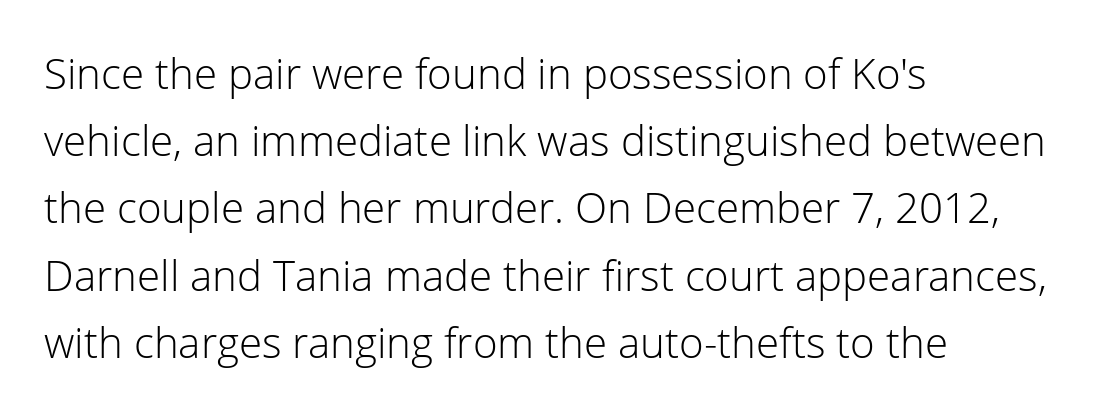
Q: Is the text bold? A: No.
Q: Is the text italic (slanted)? A: No, it is upright.
Q: Is the typeface a serif or a sans-serif typeface? A: Sans-serif.
Q: Is the text underlined? A: No.
Q: How is the paragraph aligned? A: Left-aligned.
Q: Is the spacing between letters normal or unusually wide? A: Normal.
Q: Is the spacing between lines tight, normal or loose? A: Normal.
Q: Width (condensed, normal, or wide)? A: Normal.
Q: Stroke contrast? A: Low.
Q: x-height? A: Medium.
Q: Monospaced? A: No.
